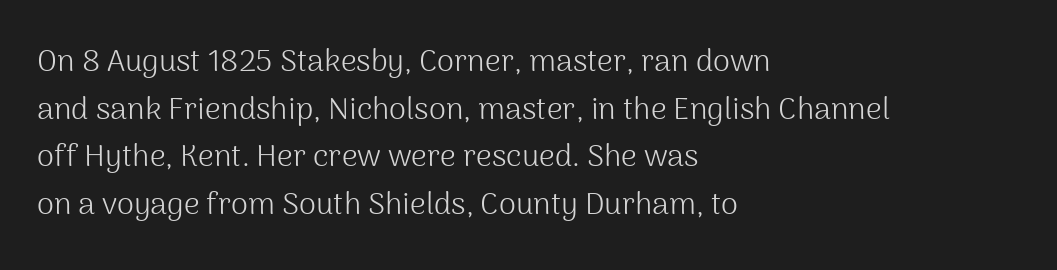
Q: Is the text bold? A: No.
Q: Is the text italic (slanted)? A: No, it is upright.
Q: Is the typeface a serif or a sans-serif typeface? A: Sans-serif.
Q: Is the text underlined? A: No.
Q: How is the paragraph aligned? A: Left-aligned.
Q: Is the spacing between letters normal or unusually wide? A: Normal.
Q: Is the spacing between lines tight, normal or loose? A: Normal.
Q: Width (condensed, normal, or wide)? A: Normal.
Q: Stroke contrast? A: Medium.
Q: x-height? A: Medium.
Q: Monospaced? A: No.
